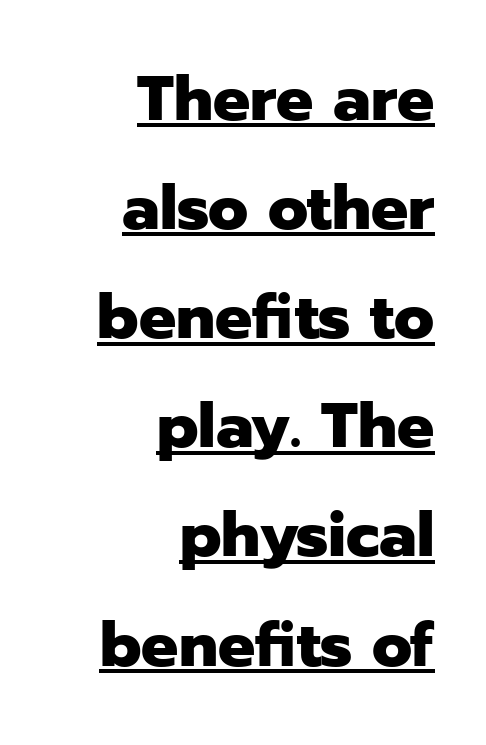
{"serif": "no", "italic": "no", "bold": "yes", "weight": "heavy", "width": "normal", "stroke_contrast": "low", "x_height": "medium", "monospaced": "no", "underline": "yes", "align": "right", "line_spacing_ratio": 1.76, "letter_spacing": "normal", "letter_spacing_em": 0.0, "glyph_px": 62}
